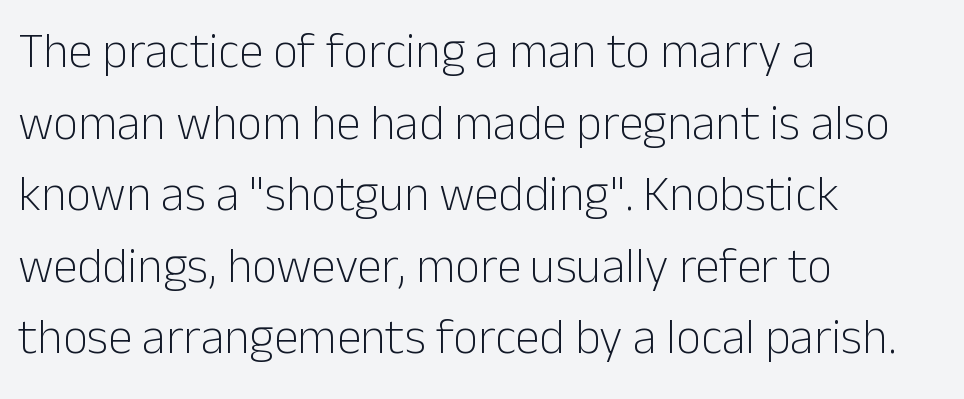
Q: Is the text bold? A: No.
Q: Is the text italic (slanted)? A: No, it is upright.
Q: Is the typeface a serif or a sans-serif typeface? A: Sans-serif.
Q: Is the text underlined? A: No.
Q: How is the paragraph aligned? A: Left-aligned.
Q: Is the spacing between letters normal or unusually wide? A: Normal.
Q: Is the spacing between lines tight, normal or loose? A: Normal.
Q: Width (condensed, normal, or wide)? A: Normal.
Q: Stroke contrast? A: Low.
Q: x-height? A: Medium.
Q: Monospaced? A: No.
